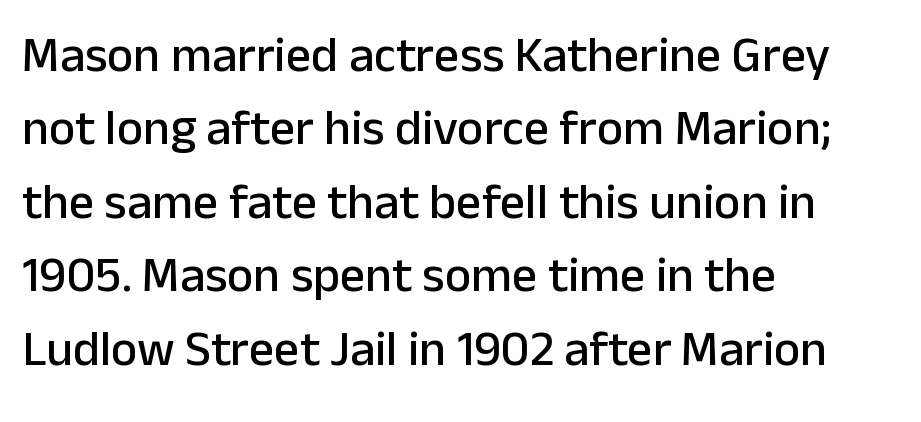
{"serif": "no", "italic": "no", "width": "normal", "stroke_contrast": "low", "x_height": "medium", "monospaced": "no", "underline": "no", "align": "left", "line_spacing": "normal", "line_spacing_ratio": 1.47, "letter_spacing": "normal", "letter_spacing_em": 0.0, "glyph_px": 50}
